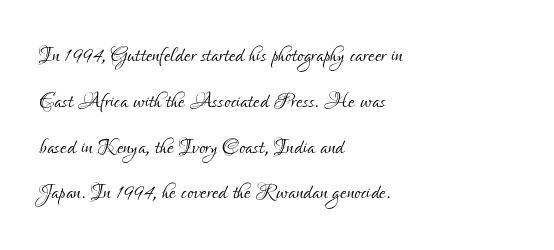
Q: Is the text bold? A: No.
Q: Is the text italic (slanted)? A: Yes.
Q: Is the typeface a serif or a sans-serif typeface? A: Sans-serif.
Q: Is the text underlined? A: No.
Q: How is the paragraph aligned? A: Left-aligned.
Q: Is the spacing between letters normal or unusually wide? A: Normal.
Q: Is the spacing between lines tight, normal or loose? A: Normal.
Q: Width (condensed, normal, or wide)? A: Condensed.
Q: Stroke contrast? A: Low.
Q: x-height? A: Small.
Q: Monospaced? A: No.
